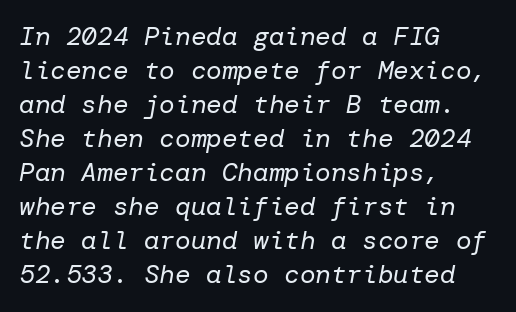
The image shows 26 px text type, italic (leaning right); set left-aligned, normal line spacing (1.31x), normal letter spacing, not underlined.
